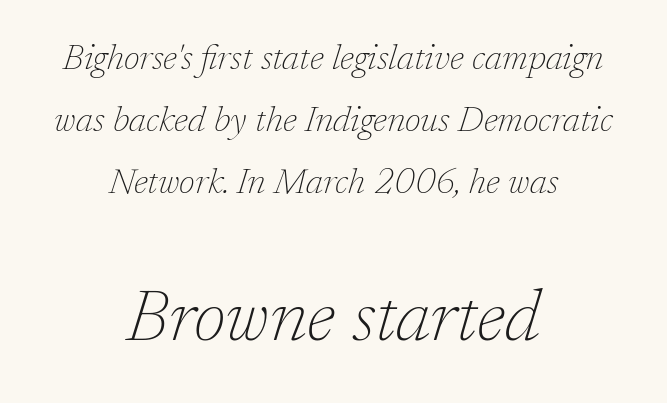
Q: Is the text bold? A: No.
Q: Is the text italic (slanted)? A: Yes, it leans right by about 17 degrees.
Q: Is the typeface a serif or a sans-serif typeface? A: Serif.
Q: Is the text underlined? A: No.
Q: How is the paragraph aligned? A: Centered.
Q: Is the spacing between letters normal or unusually wide? A: Normal.
Q: Which block of text is set in a larger size, the first (top) or the second (bottom)? A: The second (bottom) one.
Q: Width (condensed, normal, or wide)? A: Normal.
Q: Stroke contrast? A: Low.
Q: x-height? A: Medium.
Q: Monospaced? A: No.
